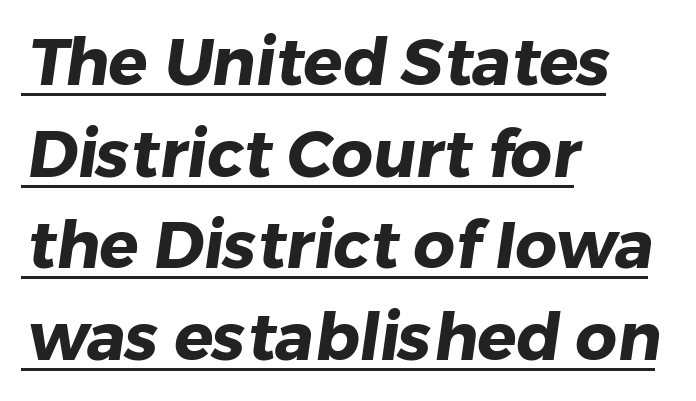
{"serif": "no", "bold": "yes", "weight": "heavy", "width": "normal", "stroke_contrast": "low", "x_height": "medium", "monospaced": "no", "underline": "yes", "align": "left", "line_spacing": "normal", "line_spacing_ratio": 1.41, "letter_spacing": "normal", "letter_spacing_em": 0.0, "glyph_px": 65}
